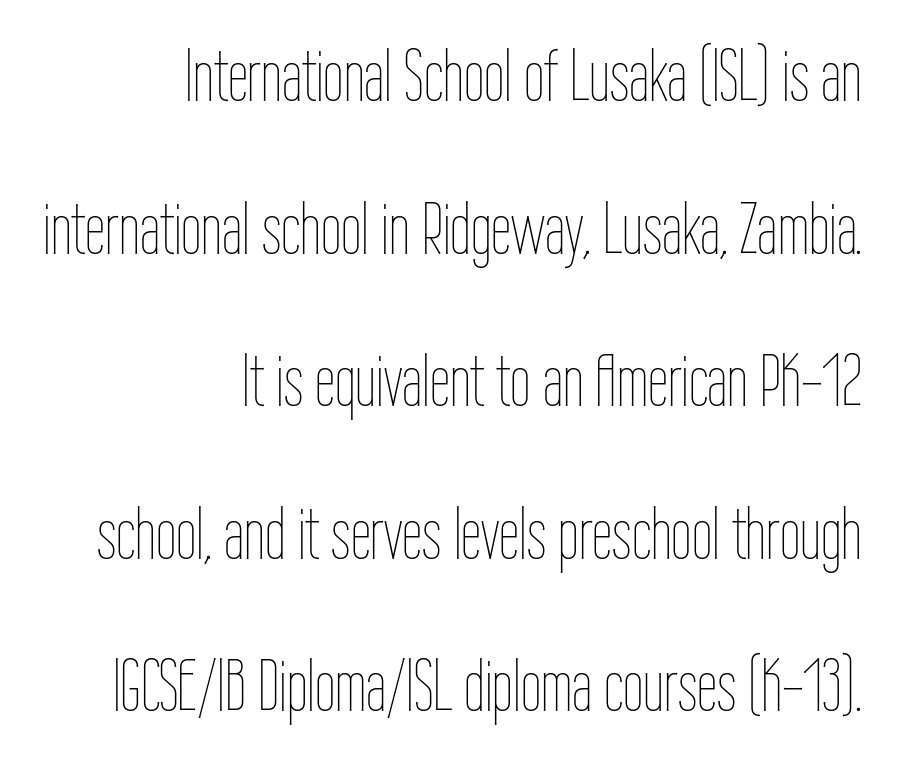
{"italic": "no", "bold": "no", "weight": "thin", "width": "condensed", "stroke_contrast": "low", "x_height": "medium", "monospaced": "no", "underline": "no", "align": "right", "line_spacing": "loose", "line_spacing_ratio": 2.09, "letter_spacing": "normal", "letter_spacing_em": 0.0, "glyph_px": 73}
